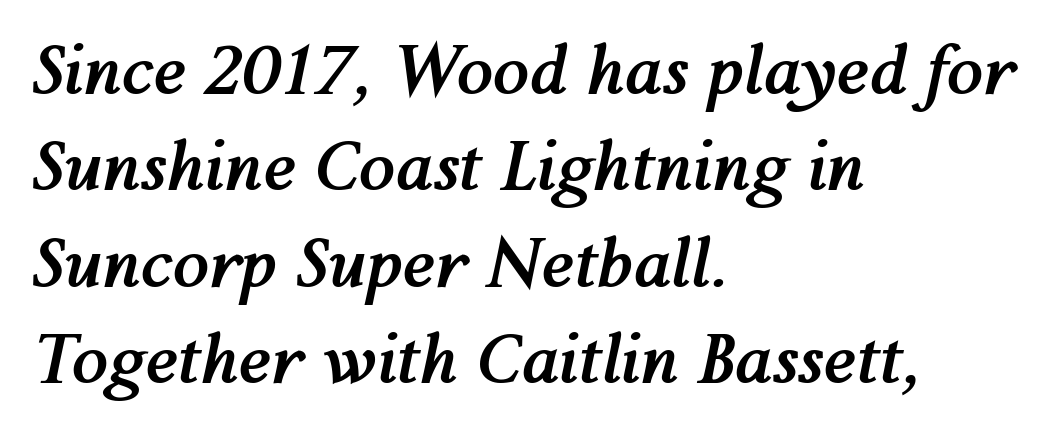
{"italic": "yes", "lean": "right", "slant_degrees": 12, "bold": "yes", "weight": "semibold", "width": "normal", "stroke_contrast": "medium", "x_height": "medium", "monospaced": "no", "underline": "no", "align": "left", "line_spacing": "normal", "line_spacing_ratio": 1.46, "letter_spacing": "normal", "letter_spacing_em": 0.0, "glyph_px": 66}
